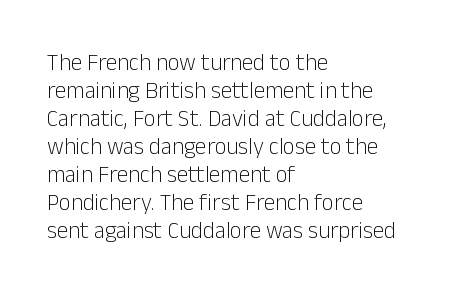
{"italic": "no", "bold": "no", "underline": "no", "align": "left", "line_spacing_ratio": 1.22, "letter_spacing": "normal", "letter_spacing_em": 0.0, "glyph_px": 23}
